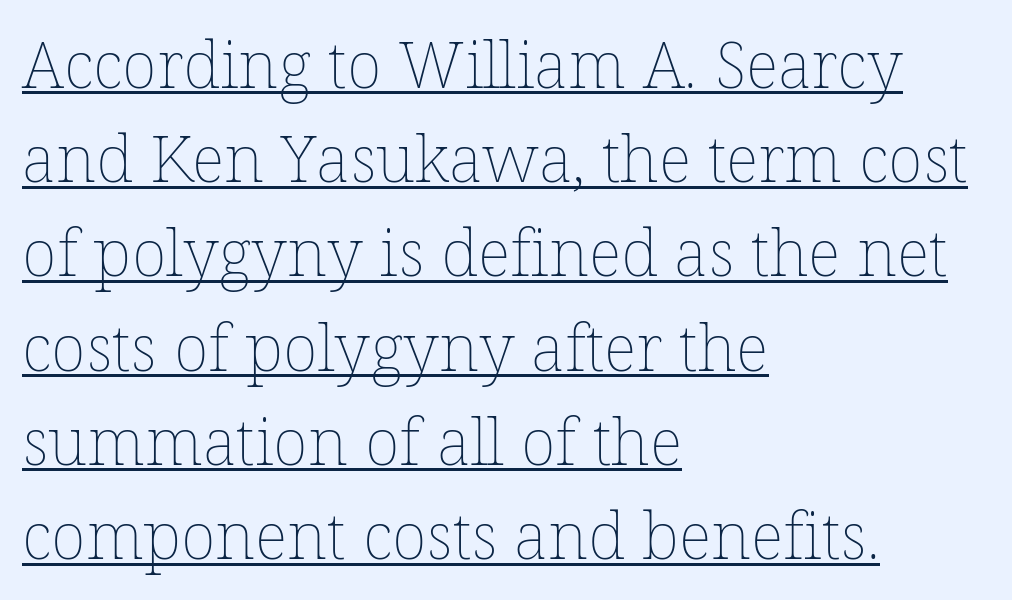
If you drew a ruler down the left edge, every line would touch it. Reading down the column, the eye jumps a familiar distance to each next line. Varying glyph widths throughout — classic text-font behaviour. This reads as an unemphasized weight, regular at the heaviest. You can see a thin bar hugging the bottom of the glyphs.
